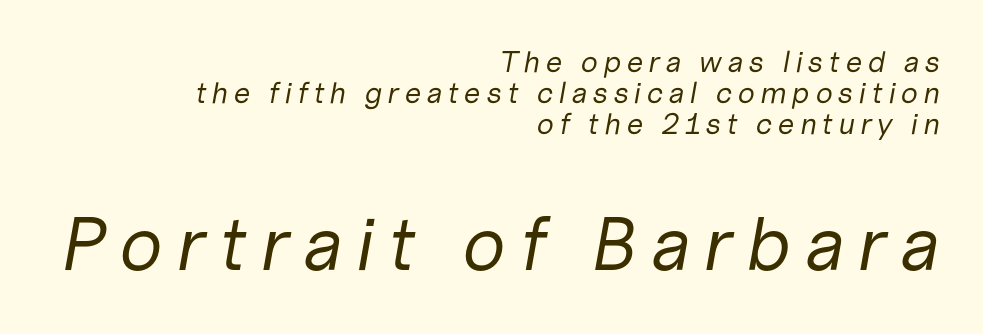
Q: Is the text bold? A: No.
Q: Is the text italic (slanted)? A: Yes, it leans right by about 10 degrees.
Q: Is the text underlined? A: No.
Q: How is the paragraph aligned? A: Right-aligned.
Q: Is the spacing between lines tight, normal or loose? A: Tight.
Q: Which block of text is set in a larger size, the first (top) or the second (bottom)? A: The second (bottom) one.
Q: Width (condensed, normal, or wide)? A: Normal.
Q: Stroke contrast? A: Low.
Q: x-height? A: Medium.
Q: Monospaced? A: No.
